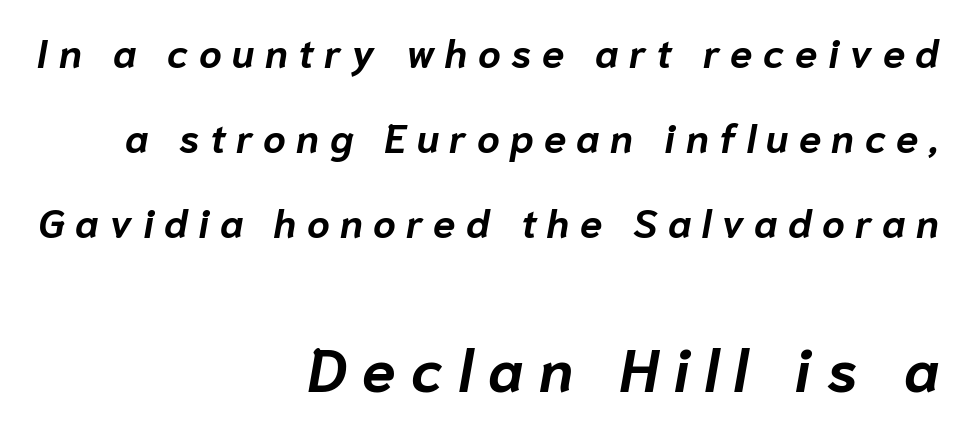
Q: Is the text bold? A: Yes.
Q: Is the text italic (slanted)? A: Yes, it leans right by about 10 degrees.
Q: Is the text underlined? A: No.
Q: How is the paragraph aligned? A: Right-aligned.
Q: Is the spacing between letters normal or unusually wide? A: Unusually wide.
Q: Is the spacing between lines tight, normal or loose? A: Loose.
Q: Which block of text is set in a larger size, the first (top) or the second (bottom)? A: The second (bottom) one.
Q: Width (condensed, normal, or wide)? A: Normal.
Q: Stroke contrast? A: Low.
Q: x-height? A: Medium.
Q: Monospaced? A: No.
